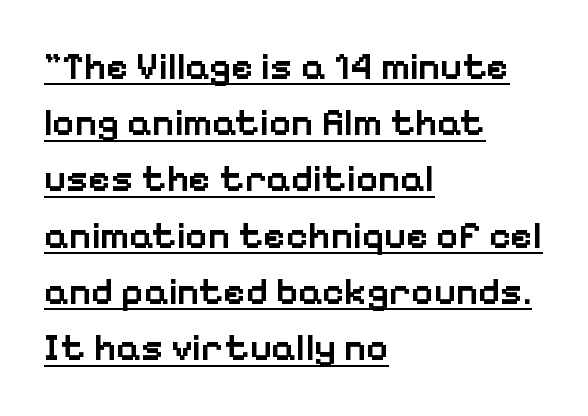
Posture: straight, roman, zero tilt. Whoever set this chose a conventional vertical rhythm. Words appear dense and cohesive because spacing is normal. The face used here is proportionally spaced, like ordinary book or web type. The rag falls on the right side of this text block.
